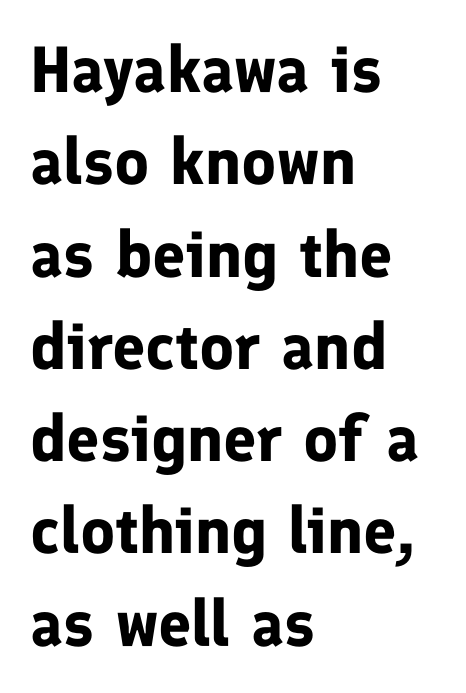
The image shows 65 px bold sans-serif type, upright; set left-aligned, normal line spacing (1.42x), normal letter spacing, not underlined; low stroke contrast and a medium x-height.
